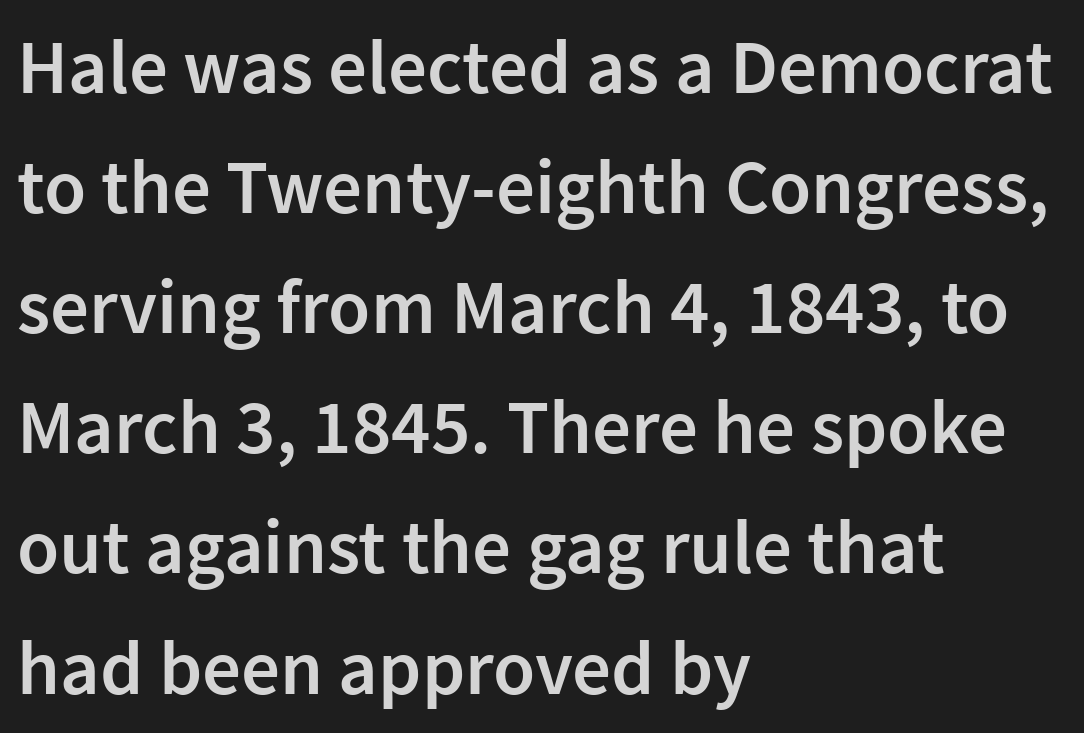
{"serif": "no", "italic": "no", "bold": "semi", "weight": "semibold", "width": "normal", "stroke_contrast": "low", "x_height": "medium", "monospaced": "no", "underline": "no", "align": "left", "line_spacing": "normal", "line_spacing_ratio": 1.56, "letter_spacing": "normal", "letter_spacing_em": 0.0, "glyph_px": 77}
